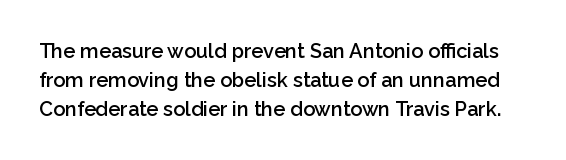
Q: Is the text bold? A: Semi-bold.
Q: Is the text italic (slanted)? A: No, it is upright.
Q: Is the text underlined? A: No.
Q: Is the spacing between letters normal or unusually wide? A: Normal.
Q: Is the spacing between lines tight, normal or loose? A: Normal.
